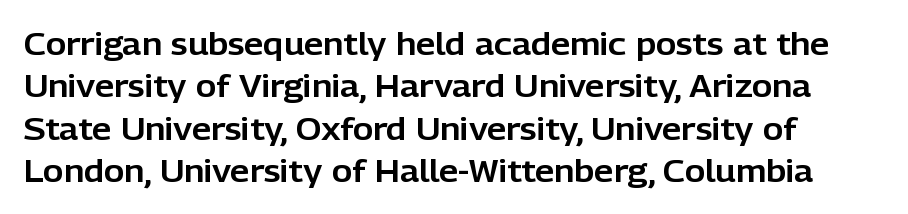
{"serif": "no", "italic": "no", "width": "normal", "stroke_contrast": "low", "x_height": "medium", "monospaced": "no", "underline": "no", "align": "left", "line_spacing": "normal", "line_spacing_ratio": 1.37, "letter_spacing": "normal", "letter_spacing_em": 0.0, "glyph_px": 31}
